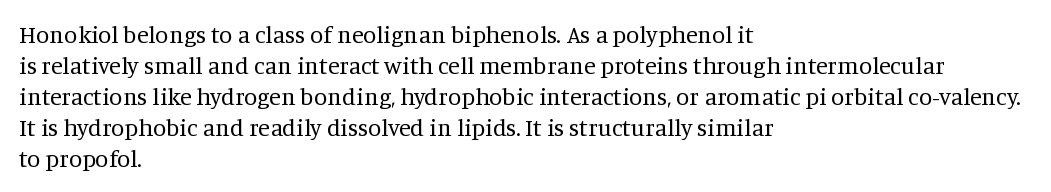
These lines keep a tight, regular rhythm from letter to letter. Notice how descenders clear the ascenders below comfortably — that's standard leading. These lines were composed using upright roman letters. One-word summary of the alignment: left. Nobody drew a line under any word here. The typesetting does not lean heavy: it is not bold.
